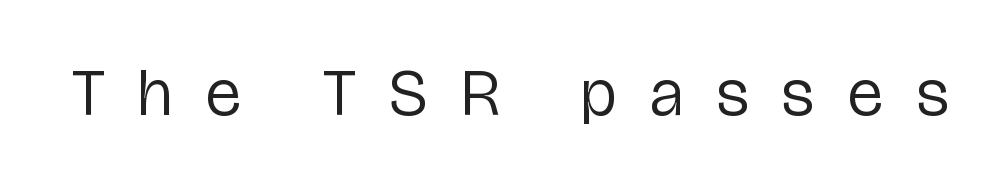
Short note: letters widely spaced. Character widths vary here, with narrow letters taking less room than wide ones. No italicization has been applied; the sample stays upright. The type family on display is of the sans-serif kind. Beneath every word, the page is bare.
